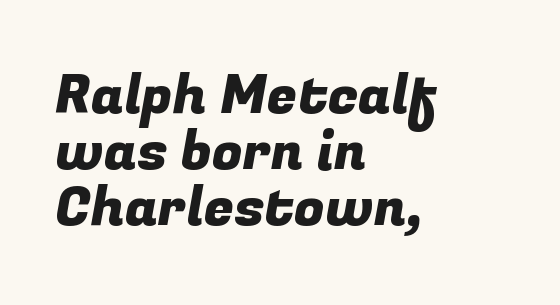
{"serif": "no", "width": "normal", "stroke_contrast": "low", "x_height": "medium", "monospaced": "no", "underline": "no", "align": "left", "line_spacing": "tight", "line_spacing_ratio": 1.02, "letter_spacing": "normal", "letter_spacing_em": 0.0, "glyph_px": 55}
